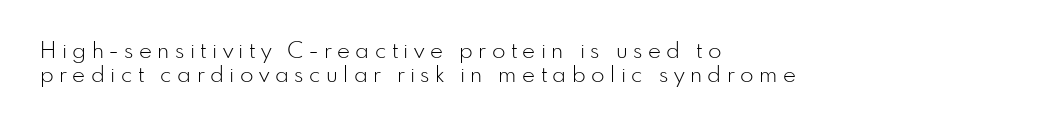
{"italic": "no", "bold": "no", "underline": "no", "align": "left", "line_spacing": "tight", "line_spacing_ratio": 1.07, "letter_spacing": "wide", "letter_spacing_em": 0.25, "glyph_px": 22}
